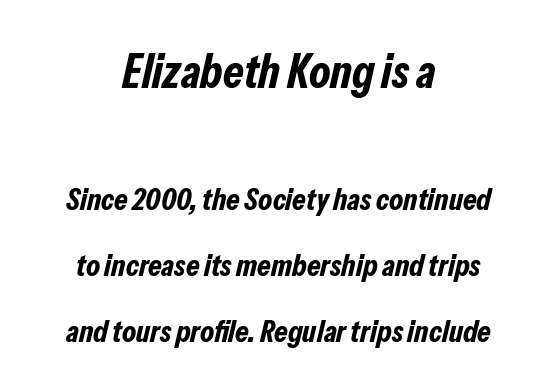
{"italic": "yes", "lean": "right", "slant_degrees": 13, "bold": "yes", "weight": "bold", "width": "condensed", "stroke_contrast": "low", "x_height": "medium", "monospaced": "no", "underline": "no", "align": "center", "line_spacing": "loose", "line_spacing_ratio": 2.12, "letter_spacing": "normal", "letter_spacing_em": 0.0, "larger_block": "first", "size_ratio": 1.52, "glyph_px": 47}
